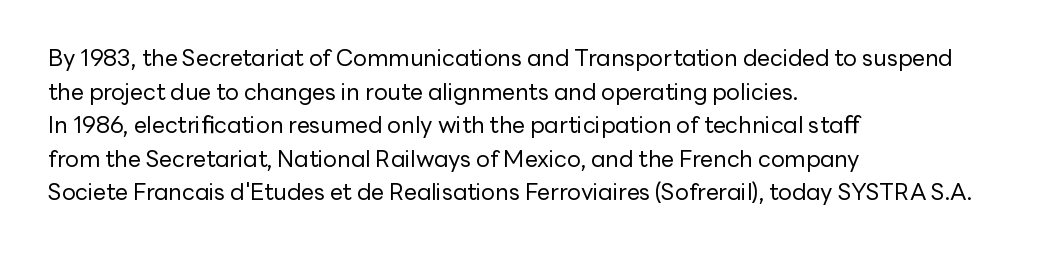
Q: Is the text bold? A: No.
Q: Is the text italic (slanted)? A: No, it is upright.
Q: Is the text underlined? A: No.
Q: How is the paragraph aligned? A: Left-aligned.
Q: Is the spacing between letters normal or unusually wide? A: Normal.
Q: Is the spacing between lines tight, normal or loose? A: Normal.
